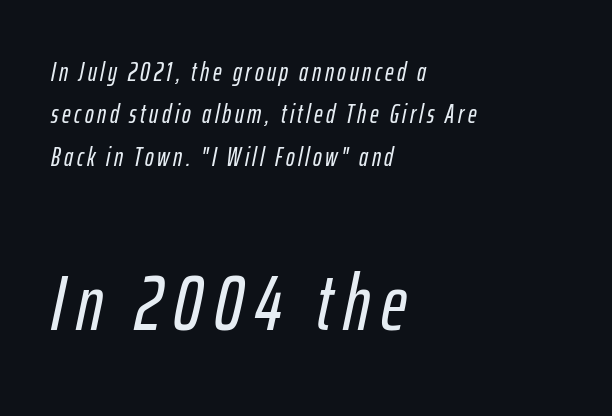
In CSS terms this would be text-align: left. Has an underline been added? It has not. Do the characters align in a grid? No, the font is proportional. A student would notice the bottom passage is typeset larger than what precedes it. This block has exactly the height ordinary leading produces. Quick note: italic.
